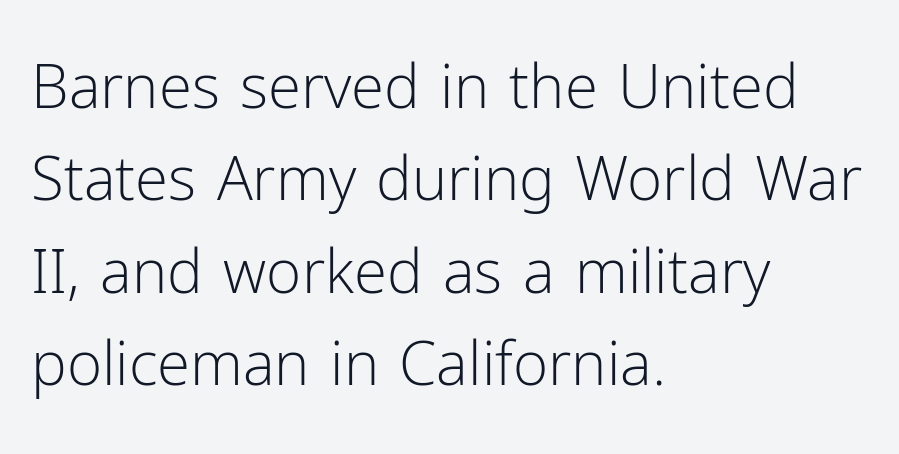
A classic flush-left, rag-right setting is used for this passage. Heft: none added — not bold. A normal amount of white space separates one row of letters from the next. This is the regular roman posture of the typeface.
